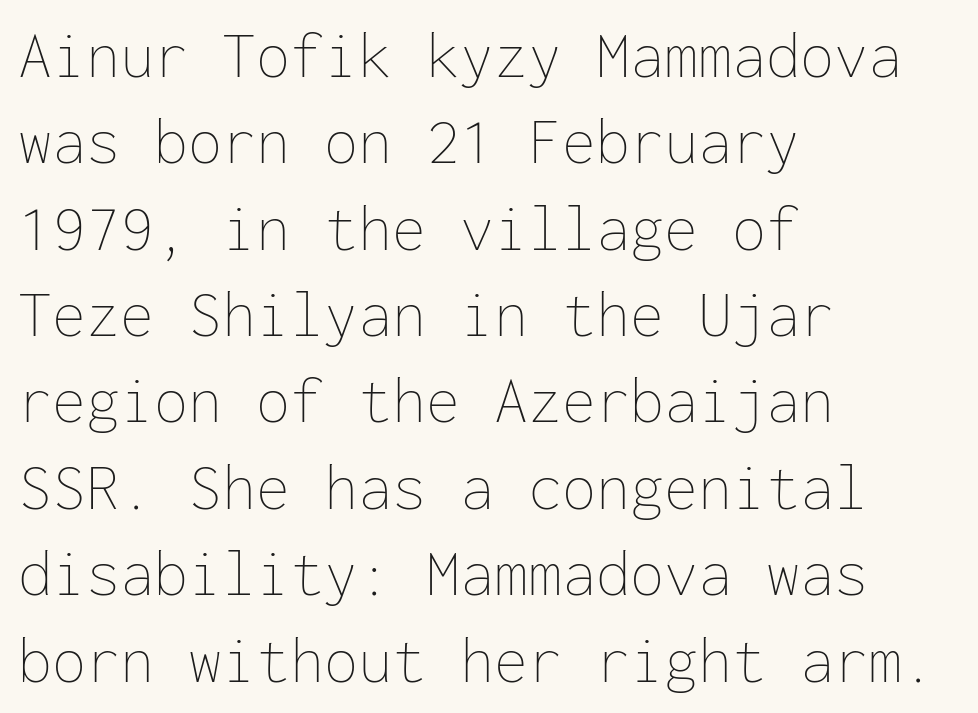
The image shows 68 px thin type, upright, monospaced; set left-aligned, normal line spacing (1.27x), normal letter spacing, not underlined; low stroke contrast and a medium x-height.
